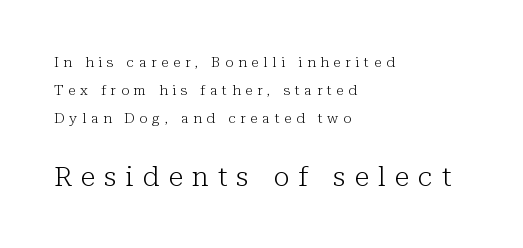
Leading: increased. Unlike italic type, these characters show no tilt at all. The area under the type is left untouched. The letterforms stand isolated, each surrounded by extra space. The emphasis by scale lands on block number two, below. The rag falls on the right side of this text block.
